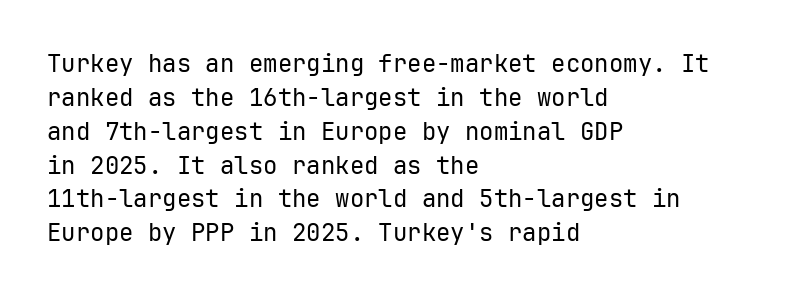
The image shows 24 px text type, upright; set left-aligned, normal line spacing (1.41x), normal letter spacing, not underlined.
